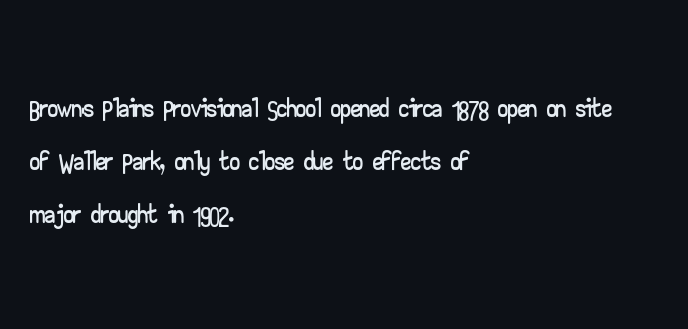
Q: Is the text italic (slanted)? A: No, it is upright.
Q: Is the typeface a serif or a sans-serif typeface? A: Sans-serif.
Q: Is the text underlined? A: No.
Q: How is the paragraph aligned? A: Left-aligned.
Q: Is the spacing between letters normal or unusually wide? A: Normal.
Q: Is the spacing between lines tight, normal or loose? A: Normal.
Q: Width (condensed, normal, or wide)? A: Wide.
Q: Stroke contrast? A: Low.
Q: x-height? A: Small.
Q: Monospaced? A: No.
